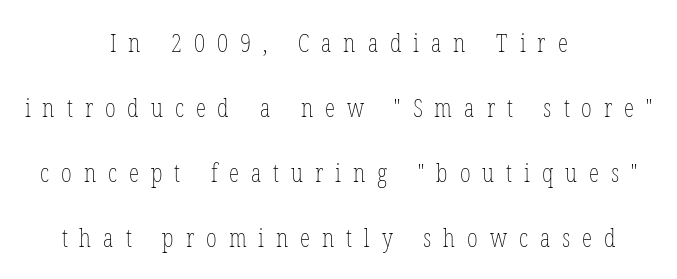
{"italic": "no", "bold": "no", "underline": "no", "align": "center", "line_spacing": "loose", "line_spacing_ratio": 2.5, "letter_spacing": "wide", "letter_spacing_em": 0.46, "glyph_px": 26}
